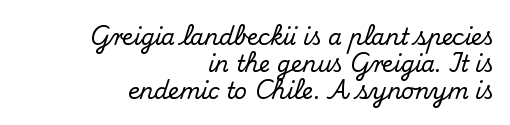
{"underline": "no", "align": "right", "line_spacing_ratio": 1.23, "letter_spacing": "normal", "letter_spacing_em": 0.0, "glyph_px": 22}
